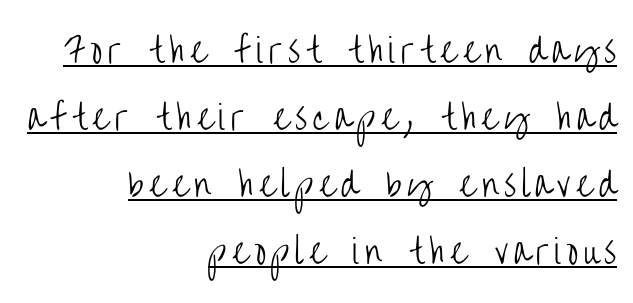
Like a heading marked for emphasis, these lines bear an underscore. The lines are quadded right. Tall strokes in this sample are plumb rather than angled. The rendering uses natural spacing where letterforms have individual widths. A quiet, ordinary-to-light weight characterises the typeface.
